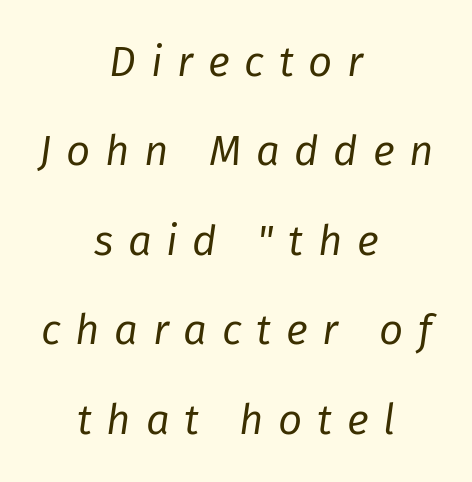
{"italic": "yes", "lean": "right", "slant_degrees": 8, "bold": "no", "weight": "regular", "width": "normal", "stroke_contrast": "low", "x_height": "medium", "monospaced": "no", "underline": "no", "align": "center", "line_spacing": "loose", "line_spacing_ratio": 2.13, "letter_spacing": "wide", "letter_spacing_em": 0.35, "glyph_px": 42}
